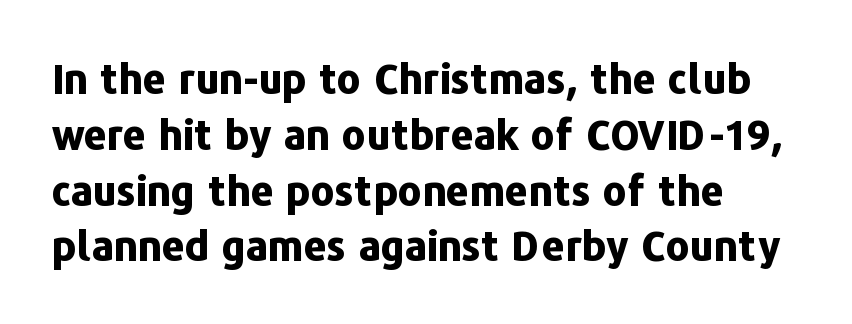
Q: Is the text bold? A: Yes.
Q: Is the text italic (slanted)? A: No, it is upright.
Q: Is the typeface a serif or a sans-serif typeface? A: Sans-serif.
Q: Is the text underlined? A: No.
Q: How is the paragraph aligned? A: Left-aligned.
Q: Is the spacing between letters normal or unusually wide? A: Normal.
Q: Is the spacing between lines tight, normal or loose? A: Normal.
Q: Width (condensed, normal, or wide)? A: Normal.
Q: Stroke contrast? A: Low.
Q: x-height? A: Medium.
Q: Monospaced? A: No.
